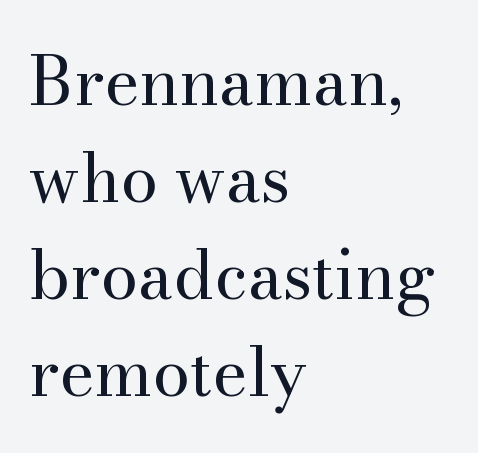
Q: Is the text bold? A: No.
Q: Is the text italic (slanted)? A: No, it is upright.
Q: Is the typeface a serif or a sans-serif typeface? A: Serif.
Q: Is the text underlined? A: No.
Q: How is the paragraph aligned? A: Left-aligned.
Q: Is the spacing between letters normal or unusually wide? A: Normal.
Q: Is the spacing between lines tight, normal or loose? A: Normal.
Q: Width (condensed, normal, or wide)? A: Normal.
Q: Stroke contrast? A: Medium.
Q: x-height? A: Small.
Q: Monospaced? A: No.
